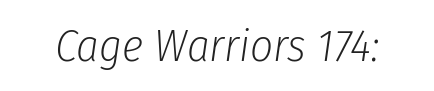
The image shows 45 px light, condensed type, italic (leaning right); set normal letter spacing, not underlined; low stroke contrast and a medium x-height.
